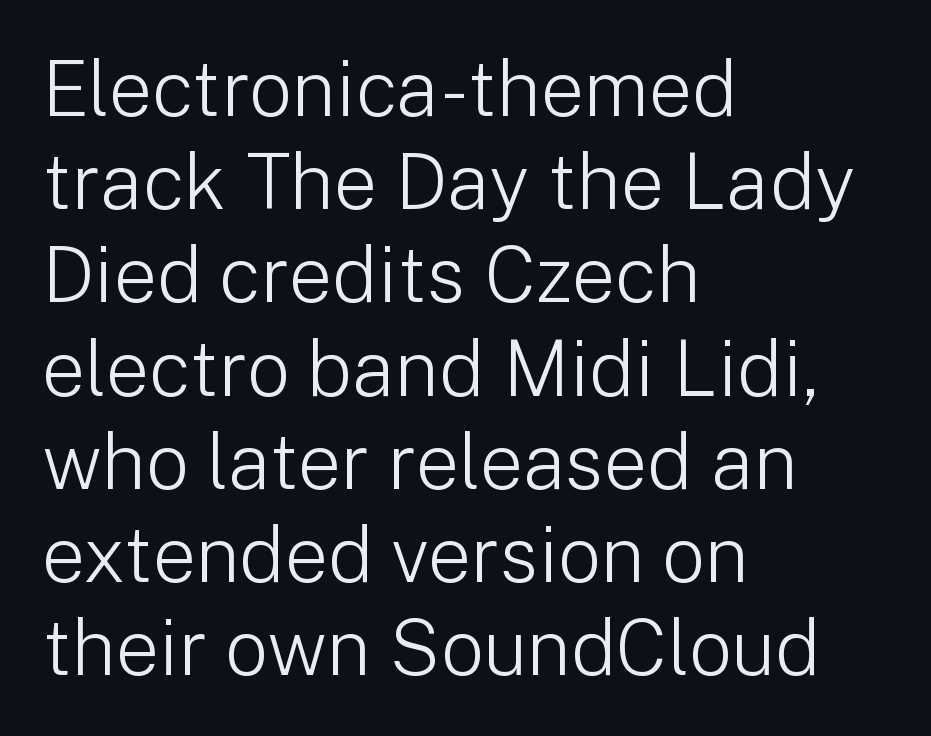
Italic: no, the glyphs are upright roman. A sans-serif font was chosen for this passage. Each word holds together tightly as a unit, with standard inter-letter gaps. The letters advance in unequal steps, a hallmark of proportional type. The space directly below the letters is spotless. Stems here are at most as thick as an everyday book face.
